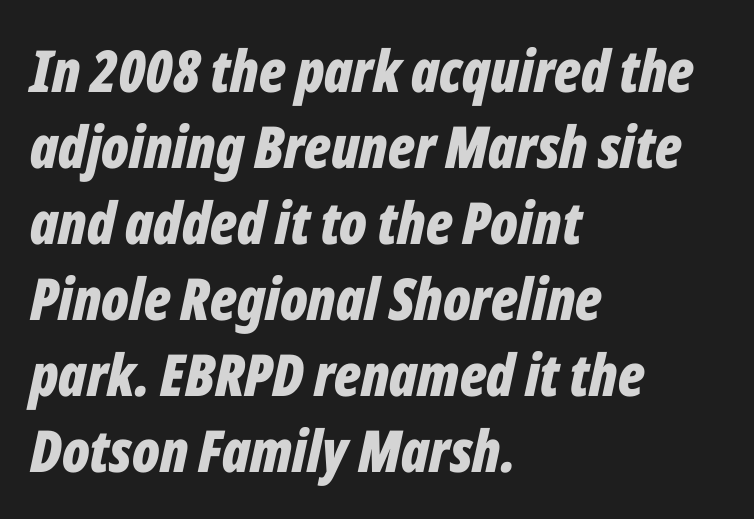
The letters advance in unequal steps, a hallmark of proportional type. Weight: bold. A classic flush-left, rag-right setting is used for this passage. An italicized treatment has been applied to the whole sample. Regular leading. Has an underline been added? It has not.
